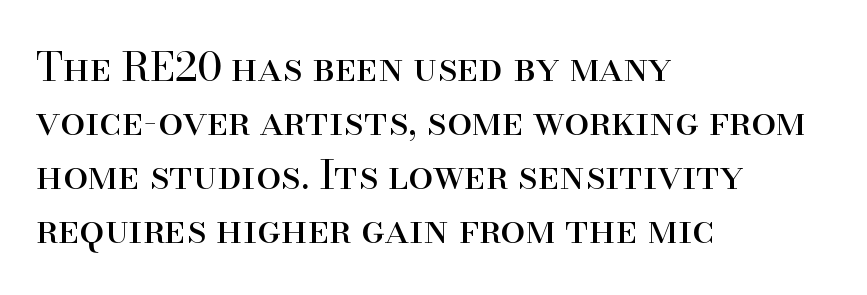
{"serif": "yes", "italic": "no", "bold": "no", "weight": "regular", "width": "normal", "stroke_contrast": "high", "x_height": "small", "monospaced": "no", "underline": "no", "align": "left", "line_spacing": "normal", "line_spacing_ratio": 1.35, "letter_spacing": "normal", "letter_spacing_em": 0.0, "glyph_px": 40}
